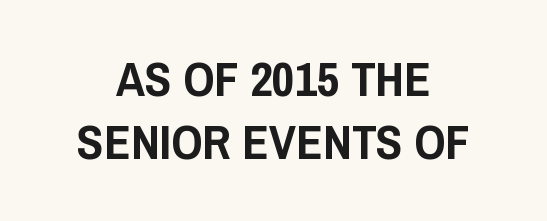
The image shows 49 px condensed sans-serif type, upright; set centered, normal line spacing (1.29x), normal letter spacing, not underlined; low stroke contrast and a large x-height.
